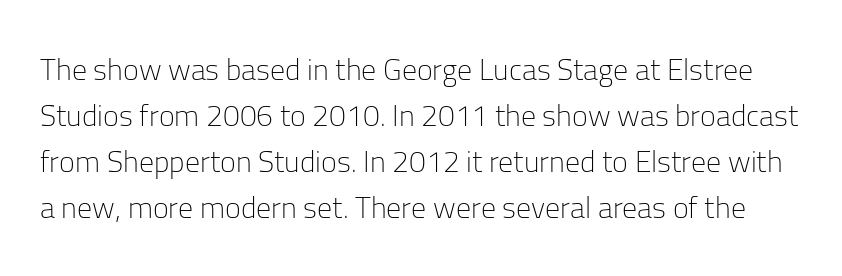
{"serif": "no", "italic": "no", "bold": "no", "weight": "light", "width": "normal", "stroke_contrast": "low", "x_height": "medium", "monospaced": "no", "underline": "no", "line_spacing": "normal", "line_spacing_ratio": 1.53, "letter_spacing": "normal", "letter_spacing_em": 0.0, "glyph_px": 30}
